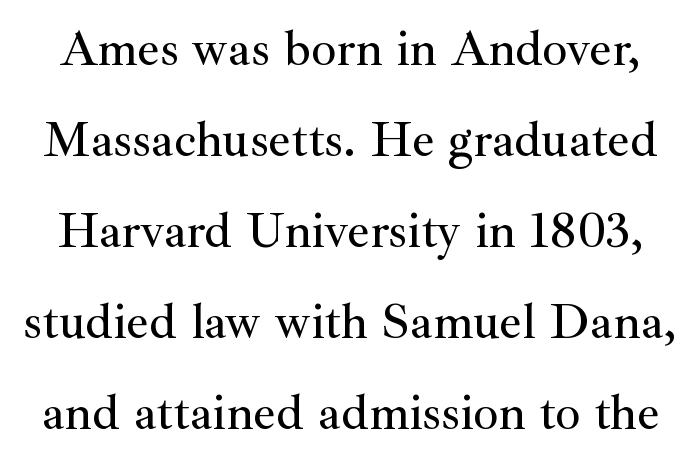
{"serif": "yes", "italic": "no", "width": "normal", "stroke_contrast": "medium", "x_height": "small", "monospaced": "no", "underline": "no", "line_spacing_ratio": 1.82, "letter_spacing": "normal", "letter_spacing_em": 0.0, "glyph_px": 50}
